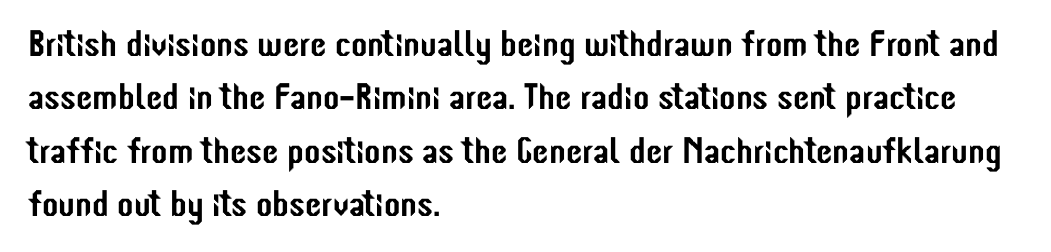
{"serif": "no", "italic": "no", "width": "condensed", "stroke_contrast": "low", "x_height": "medium", "monospaced": "no", "underline": "no", "align": "left", "line_spacing": "normal", "line_spacing_ratio": 1.44, "letter_spacing": "normal", "letter_spacing_em": 0.0, "glyph_px": 37}
